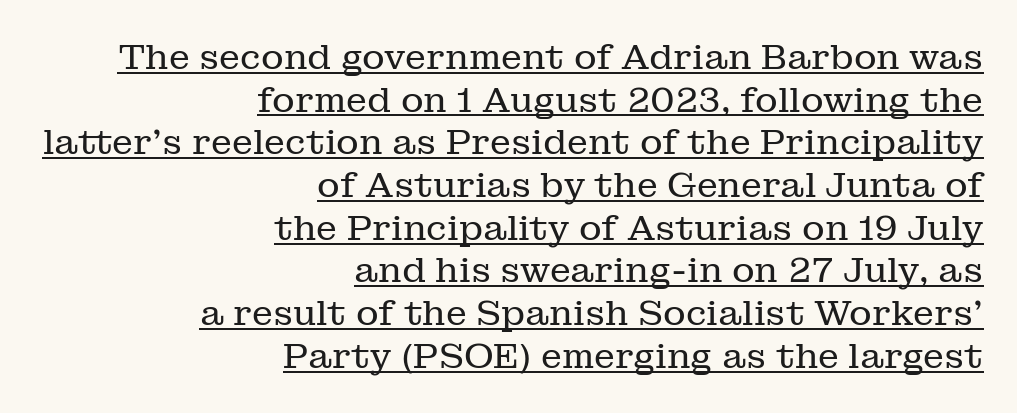
The image shows 35 px regular-weight serif type, upright; set right-aligned, line spacing 1.22x, normal letter spacing, underlined; low stroke contrast and a medium x-height.
